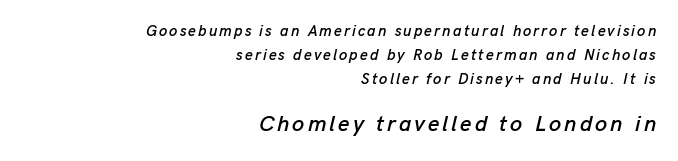
{"italic": "yes", "lean": "right", "slant_degrees": 13, "underline": "no", "align": "right", "line_spacing": "normal", "line_spacing_ratio": 1.59, "larger_block": "second", "size_ratio": 1.47, "glyph_px": 22}
